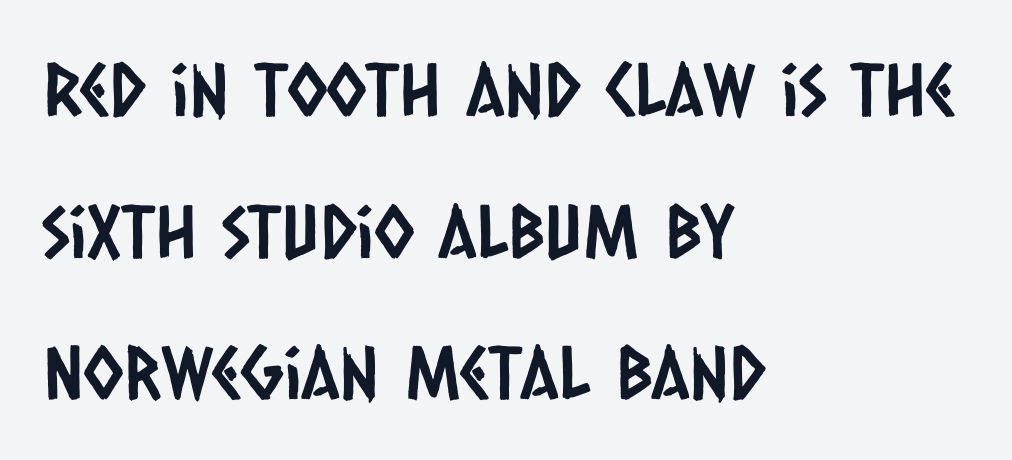
Typographically, this falls in the sans-serif category. Note the varied advance widths — an 'i' is clearly narrower than an 'm'. Tracking here is standard; glyphs follow each other at the usual distance. The strip under each line holds only bare page. Baseline-to-baseline distance is far greater than the letter height. The passage is arranged the way most books set body copy — flush left.
